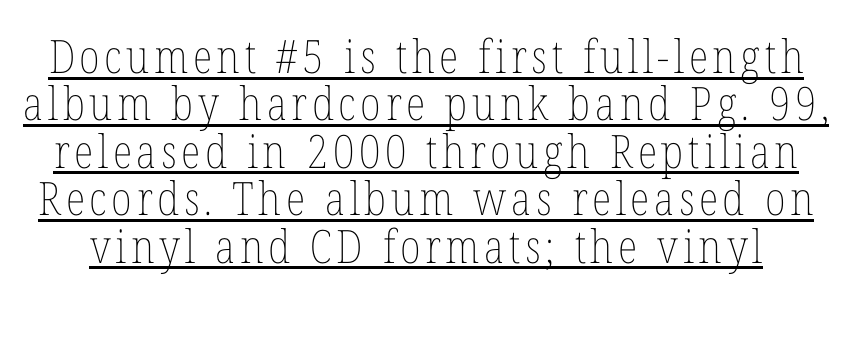
The image shows 46 px thin, condensed type, upright; set tight line spacing (1.03x), underlined; low stroke contrast and a medium x-height.
